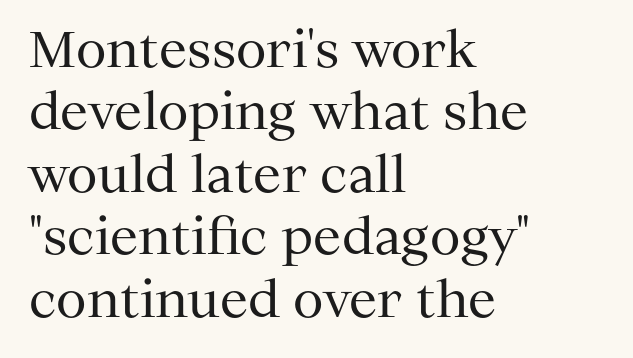
The image shows 50 px regular-weight serif type, upright; set left-aligned, normal line spacing (1.25x), normal letter spacing, not underlined; medium stroke contrast and a medium x-height.
